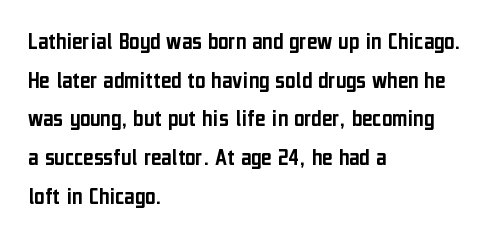
Q: Is the text italic (slanted)? A: No, it is upright.
Q: Is the text underlined? A: No.
Q: How is the paragraph aligned? A: Left-aligned.
Q: Is the spacing between letters normal or unusually wide? A: Normal.
Q: Is the spacing between lines tight, normal or loose? A: Normal.
